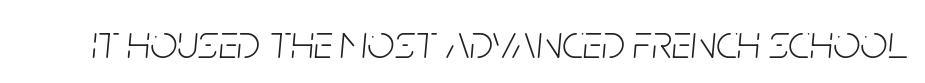
Here the designer chose a conventional face with non-uniform glyph widths. Is the letter spacing exaggerated? No — it looks like the ordinary default. The specimen omits any rule beneath the text block's lines. Stroke thickness stays within the range of a standard reading face or lighter.
